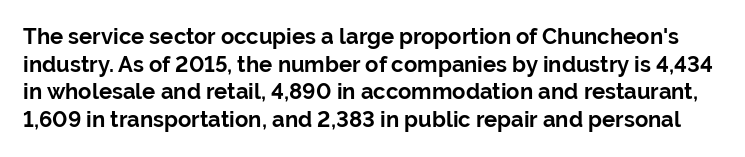
The image shows 22 px bold type, upright; set normal line spacing (1.26x), normal letter spacing, not underlined.
